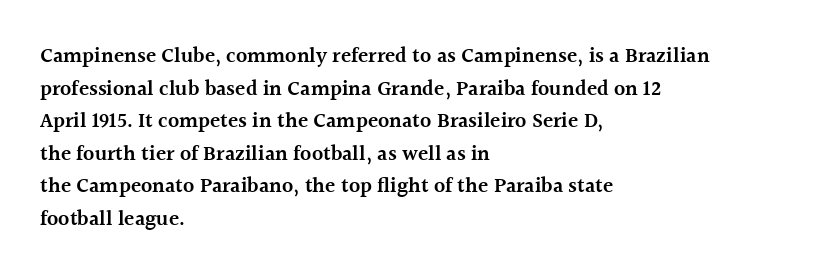
Q: Is the text bold? A: Semi-bold.
Q: Is the text italic (slanted)? A: No, it is upright.
Q: Is the text underlined? A: No.
Q: How is the paragraph aligned? A: Left-aligned.
Q: Is the spacing between letters normal or unusually wide? A: Normal.
Q: Is the spacing between lines tight, normal or loose? A: Normal.
